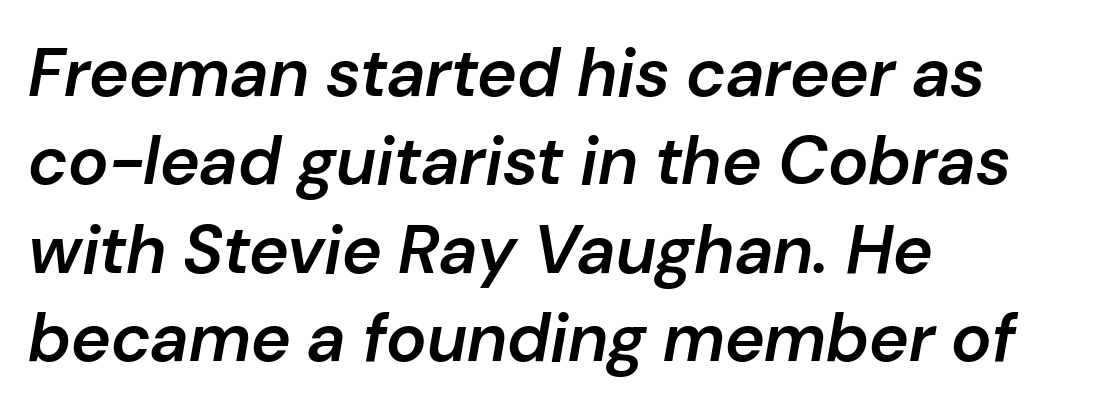
Q: Is the text bold? A: Semi-bold.
Q: Is the text italic (slanted)? A: Yes, it leans right by about 10 degrees.
Q: Is the text underlined? A: No.
Q: How is the paragraph aligned? A: Left-aligned.
Q: Is the spacing between letters normal or unusually wide? A: Normal.
Q: Is the spacing between lines tight, normal or loose? A: Normal.
Q: Width (condensed, normal, or wide)? A: Normal.
Q: Stroke contrast? A: Low.
Q: x-height? A: Medium.
Q: Monospaced? A: No.
